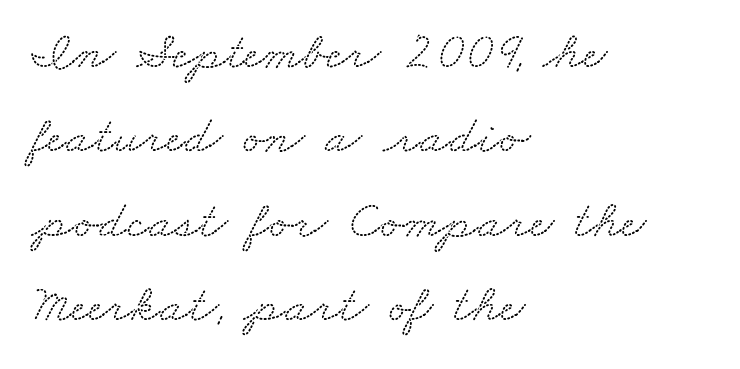
Q: Is the typeface a serif or a sans-serif typeface? A: Serif.
Q: Is the text underlined? A: No.
Q: How is the paragraph aligned? A: Left-aligned.
Q: Is the spacing between letters normal or unusually wide? A: Normal.
Q: Is the spacing between lines tight, normal or loose? A: Normal.
Q: Width (condensed, normal, or wide)? A: Wide.
Q: Stroke contrast? A: Low.
Q: x-height? A: Small.
Q: Monospaced? A: No.
